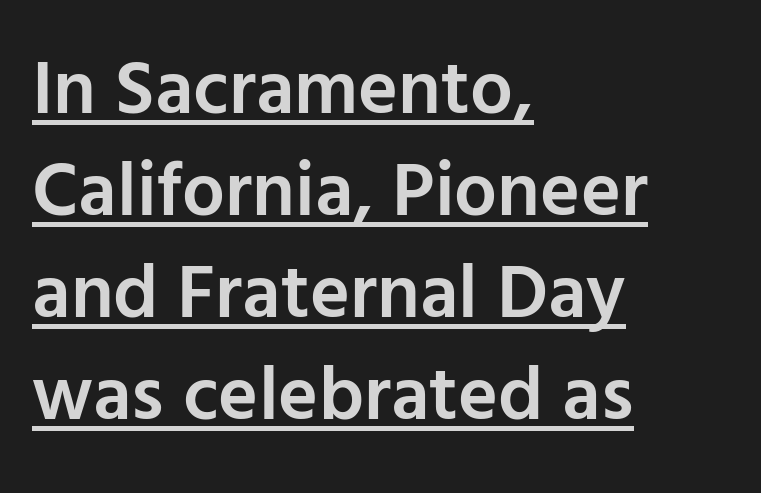
{"serif": "no", "italic": "no", "bold": "semi", "weight": "semibold", "width": "normal", "stroke_contrast": "low", "x_height": "medium", "monospaced": "no", "underline": "yes", "align": "left", "line_spacing": "normal", "line_spacing_ratio": 1.34, "letter_spacing": "normal", "letter_spacing_em": 0.0, "glyph_px": 76}
